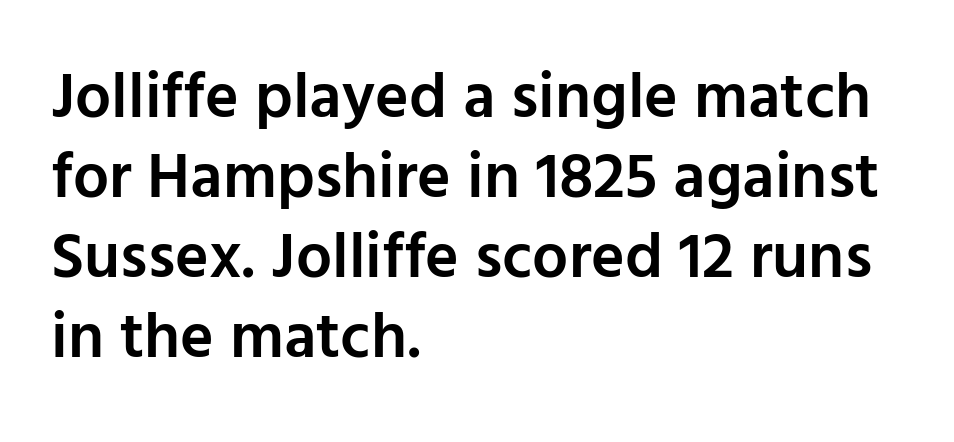
Q: Is the text bold? A: Semi-bold.
Q: Is the text italic (slanted)? A: No, it is upright.
Q: Is the typeface a serif or a sans-serif typeface? A: Sans-serif.
Q: Is the text underlined? A: No.
Q: How is the paragraph aligned? A: Left-aligned.
Q: Is the spacing between letters normal or unusually wide? A: Normal.
Q: Is the spacing between lines tight, normal or loose? A: Normal.
Q: Width (condensed, normal, or wide)? A: Normal.
Q: Stroke contrast? A: Low.
Q: x-height? A: Medium.
Q: Monospaced? A: No.
